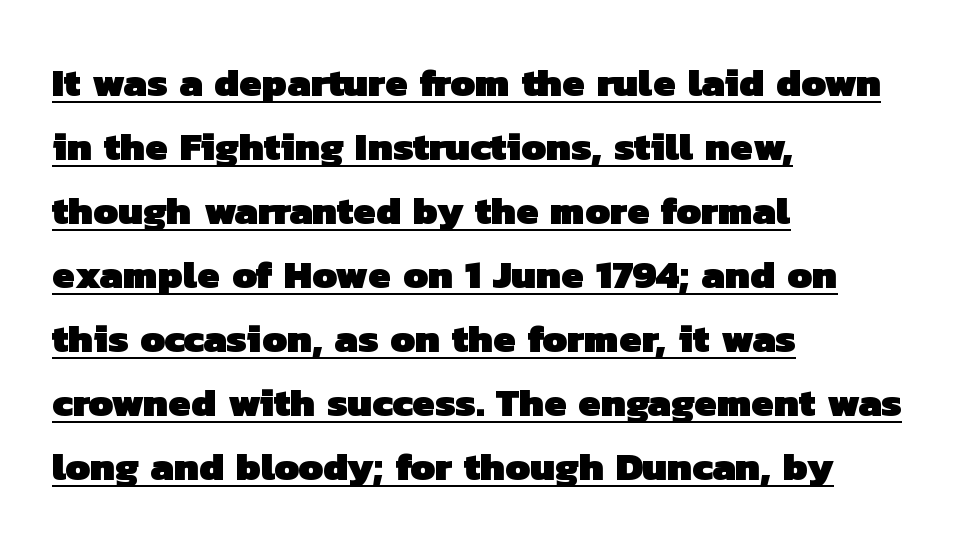
Line spacing here is normal. A typesetter would call this proportional, since set widths differ per character. Does the weight exceed regular? Yes, all the way to bold. Underlining? Definitely there.
